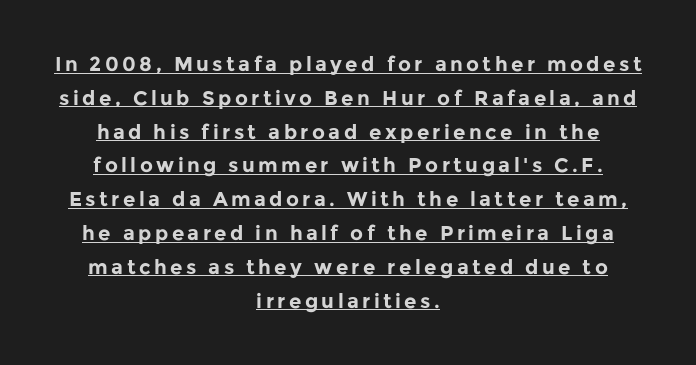
{"italic": "no", "bold": "yes", "underline": "yes", "align": "center", "line_spacing": "normal", "line_spacing_ratio": 1.69, "glyph_px": 20}
